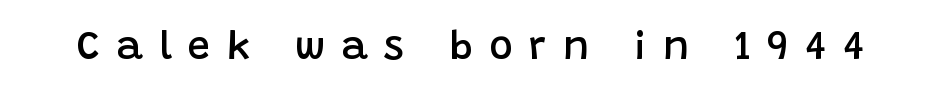
{"serif": "no", "italic": "no", "bold": "semi", "weight": "semibold", "width": "normal", "stroke_contrast": "low", "x_height": "large", "monospaced": "no", "underline": "no", "letter_spacing": "wide", "letter_spacing_em": 0.41, "glyph_px": 40}
